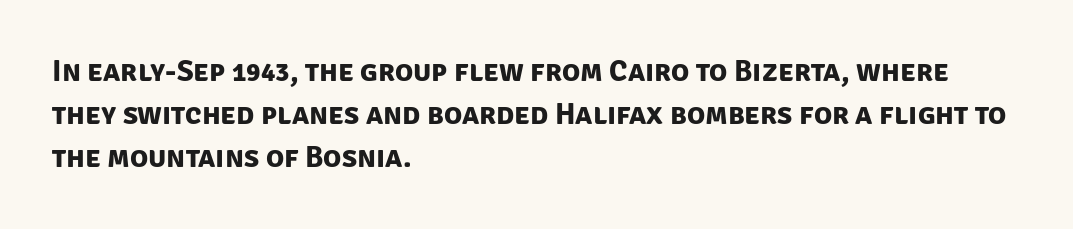
Which margin do the lines hug? The left one — the right edge is uneven. Its strokes are broad and dark, the hallmark of bold type. The space directly below the letters is spotless. Notice how descenders clear the ascenders below comfortably — that's standard leading.
